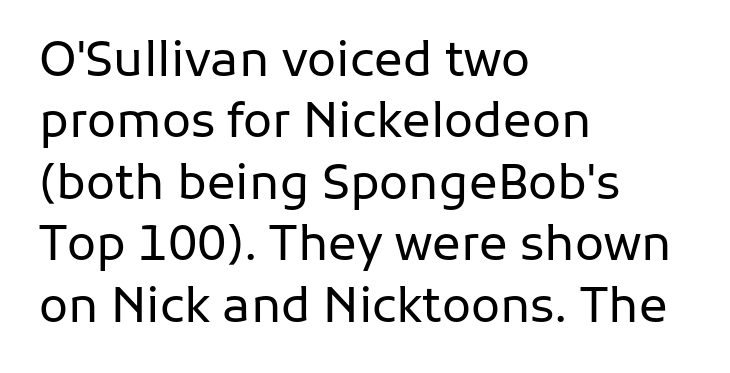
{"serif": "no", "italic": "no", "bold": "no", "weight": "regular", "width": "normal", "stroke_contrast": "low", "x_height": "medium", "monospaced": "no", "underline": "no", "align": "left", "line_spacing": "normal", "line_spacing_ratio": 1.28, "letter_spacing": "normal", "letter_spacing_em": 0.0, "glyph_px": 48}
